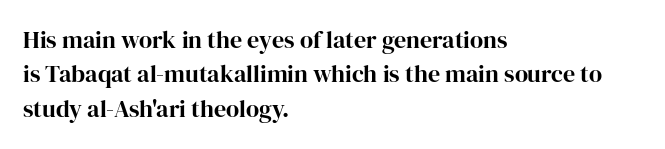
Q: Is the text bold? A: Yes.
Q: Is the text italic (slanted)? A: No, it is upright.
Q: Is the text underlined? A: No.
Q: How is the paragraph aligned? A: Left-aligned.
Q: Is the spacing between letters normal or unusually wide? A: Normal.
Q: Is the spacing between lines tight, normal or loose? A: Normal.
